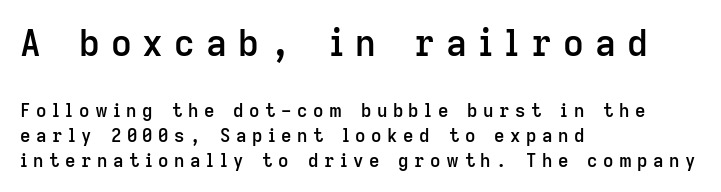
Nope, not italic — everything's standing straight. A bit beefed up — I'd call it semibold rather than bold. Line starts are locked; line ends wander. Are there feet on the stems? There aren't — it's a sans. What's the leading like? Ordinary, nothing unusual. Size hierarchy here favors the leading block over the trailing one.
